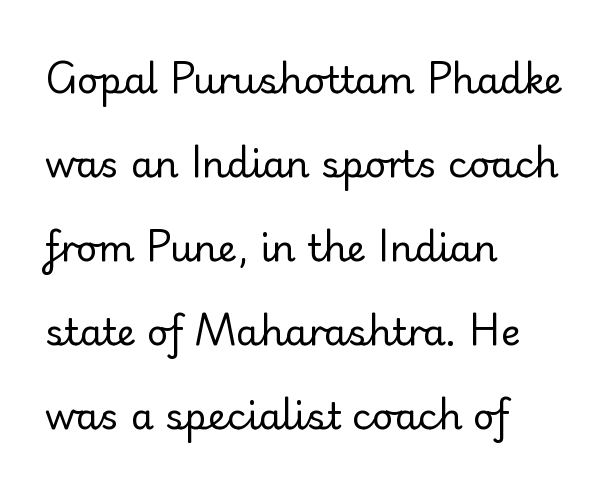
In CSS terms this would be text-align: left. The letters look calm and open, with moderate or lighter stems. Short note: letters normally spaced. Airy leading. A typesetter would call this proportional, since set widths differ per character.
